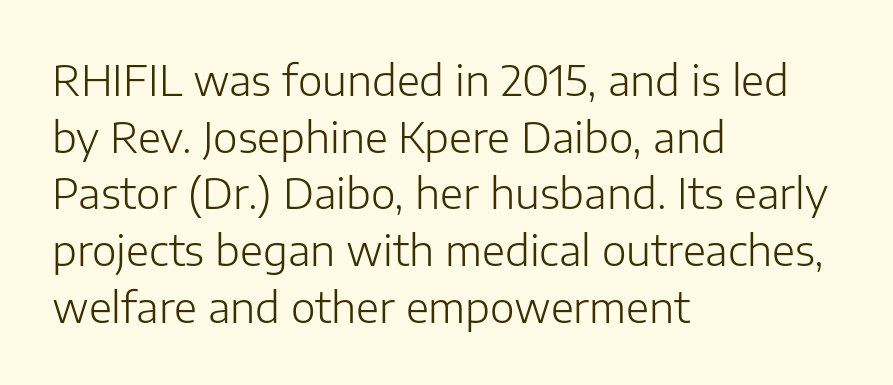
Underlining? Definitely not there. These lines are rendered in a variable-pitch font. Observe the ordinary spacing: letters are neighbours, not strangers. Leading matches the norm, producing a regular column.
